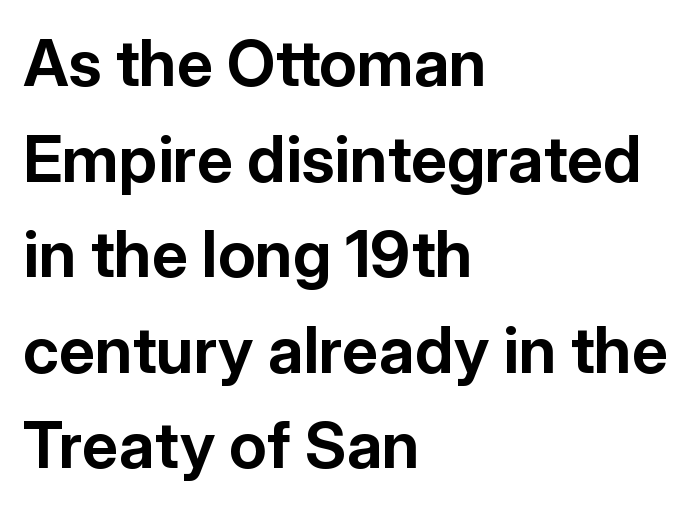
Q: Is the text bold? A: Yes.
Q: Is the text italic (slanted)? A: No, it is upright.
Q: Is the typeface a serif or a sans-serif typeface? A: Sans-serif.
Q: Is the text underlined? A: No.
Q: How is the paragraph aligned? A: Left-aligned.
Q: Is the spacing between letters normal or unusually wide? A: Normal.
Q: Is the spacing between lines tight, normal or loose? A: Normal.
Q: Width (condensed, normal, or wide)? A: Normal.
Q: Stroke contrast? A: Low.
Q: x-height? A: Medium.
Q: Monospaced? A: No.
